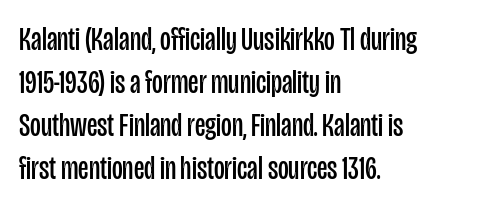
Is the type heavy? It reads as light-to-regular instead. The typesetter chose a ragged-right arrangement here. Upright lettering throughout. Observe the ordinary spacing: letters are neighbours, not strangers.
